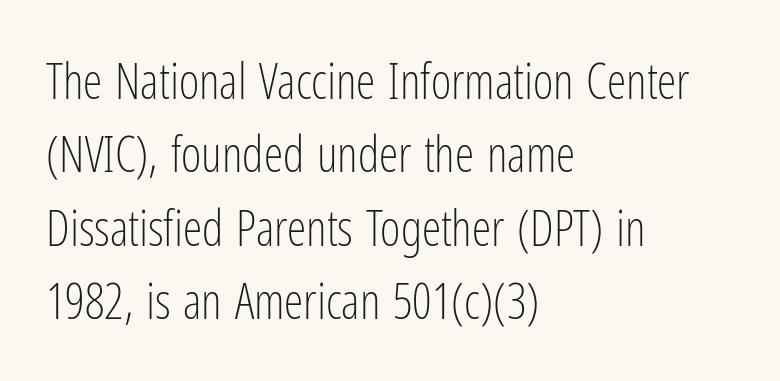
Q: Is the text bold? A: No.
Q: Is the text italic (slanted)? A: No, it is upright.
Q: Is the typeface a serif or a sans-serif typeface? A: Sans-serif.
Q: Is the text underlined? A: No.
Q: How is the paragraph aligned? A: Left-aligned.
Q: Is the spacing between letters normal or unusually wide? A: Normal.
Q: Is the spacing between lines tight, normal or loose? A: Normal.
Q: Width (condensed, normal, or wide)? A: Condensed.
Q: Stroke contrast? A: Low.
Q: x-height? A: Medium.
Q: Monospaced? A: No.
